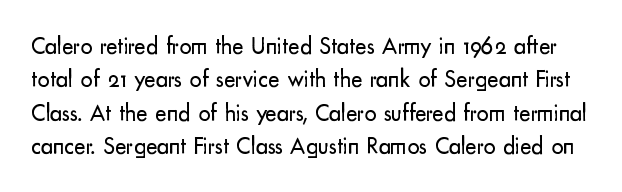
Q: Is the text bold? A: No.
Q: Is the text italic (slanted)? A: No, it is upright.
Q: Is the text underlined? A: No.
Q: Is the spacing between letters normal or unusually wide? A: Normal.
Q: Is the spacing between lines tight, normal or loose? A: Normal.
